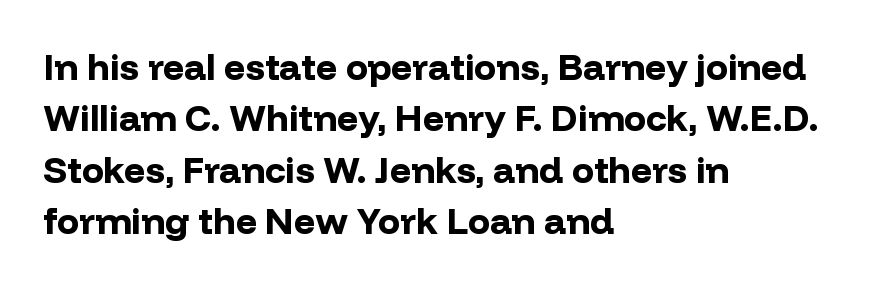
The paragraph shown leans on its left margin. Are there feet on the stems? There aren't — it's a sans. A typesetter would mark this as roman, not italic. Does the leading feel generous? No, just average. The letterforms sit shoulder to shoulder at normal distance. These lines are rendered in a variable-pitch font.
